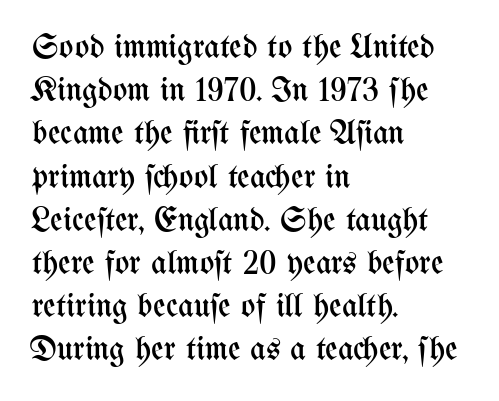
{"italic": "no", "bold": "no", "weight": "regular", "width": "condensed", "stroke_contrast": "medium", "x_height": "medium", "monospaced": "no", "underline": "no", "align": "left", "line_spacing": "normal", "line_spacing_ratio": 1.27, "letter_spacing": "normal", "letter_spacing_em": 0.0, "glyph_px": 34}
